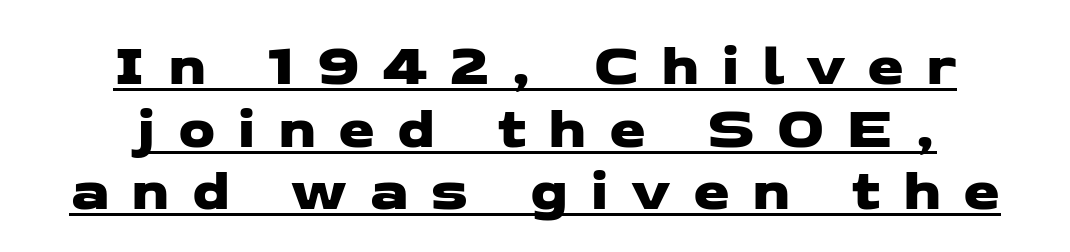
Q: Is the typeface a serif or a sans-serif typeface? A: Sans-serif.
Q: Is the text underlined? A: Yes.
Q: How is the paragraph aligned? A: Centered.
Q: Is the spacing between letters normal or unusually wide? A: Unusually wide.
Q: Is the spacing between lines tight, normal or loose? A: Tight.
Q: Width (condensed, normal, or wide)? A: Wide.
Q: Stroke contrast? A: Low.
Q: x-height? A: Medium.
Q: Monospaced? A: No.
